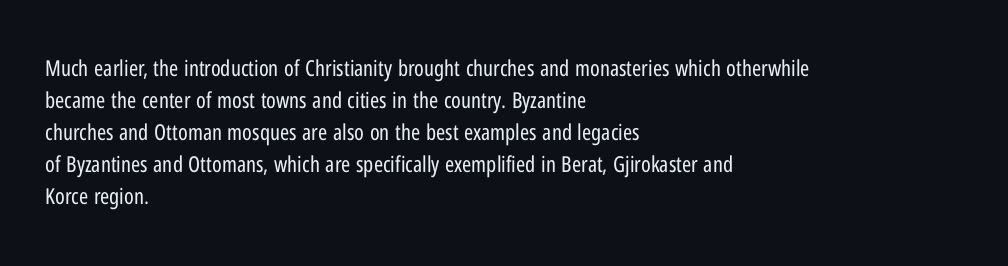
{"italic": "no", "bold": "no", "underline": "no", "align": "left", "line_spacing": "normal", "line_spacing_ratio": 1.45, "letter_spacing": "normal", "letter_spacing_em": 0.0, "glyph_px": 22}
